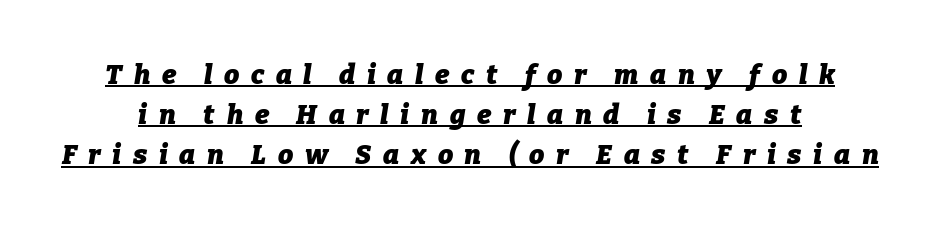
{"italic": "yes", "lean": "right", "slant_degrees": 9, "bold": "yes", "underline": "yes", "line_spacing": "normal", "line_spacing_ratio": 1.49, "letter_spacing": "wide", "letter_spacing_em": 0.43, "glyph_px": 27}
